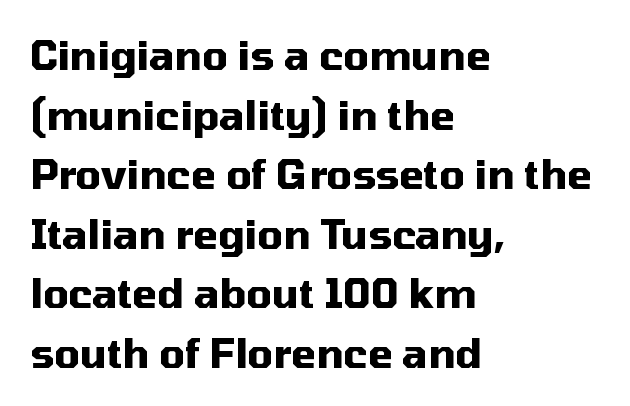
{"serif": "no", "italic": "no", "bold": "yes", "weight": "heavy", "width": "normal", "stroke_contrast": "medium", "x_height": "medium", "monospaced": "no", "underline": "no", "align": "left", "line_spacing": "normal", "line_spacing_ratio": 1.49, "letter_spacing": "normal", "letter_spacing_em": 0.0, "glyph_px": 40}
